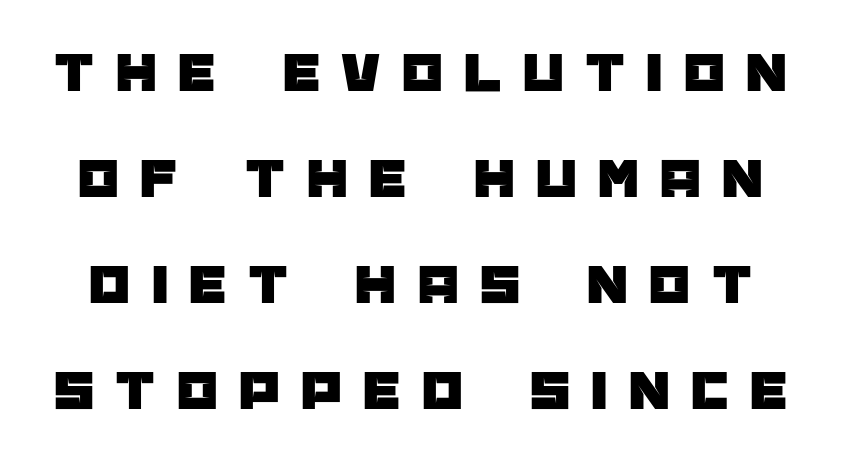
The image shows 58 px sans-serif type, upright; set line spacing 1.83x, unusually wide letter spacing (+0.37 em), not underlined; low stroke contrast and a large x-height.
